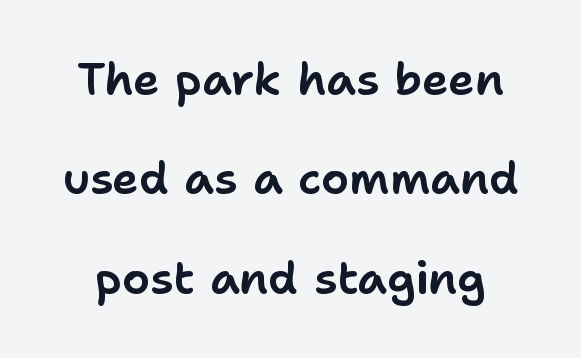
The image shows 45 px sans-serif type, upright; set loose line spacing (2.21x), normal letter spacing, not underlined; low stroke contrast and a medium x-height.
